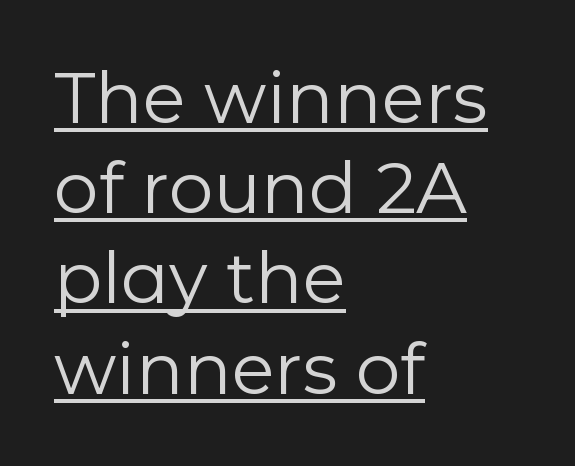
Rendered with straight, roman letterforms. Each new line begins a customary step beneath the previous one. Descenders here cross a horizontal rule under the line. Horizontal alignment here is leftward, the default for most running prose. A sans-serif font was chosen for this passage.
